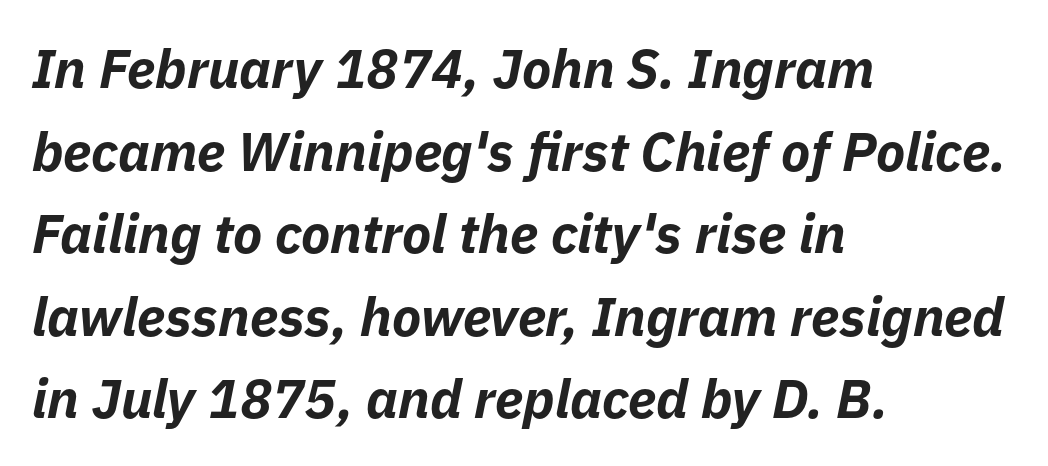
Is the type slanted? Yes — the strokes lean at a clear angle. Casual observation: everything's shoved over to the left. Interline gaps are of average width in this sample. The zone under the glyphs is completely vacant.
